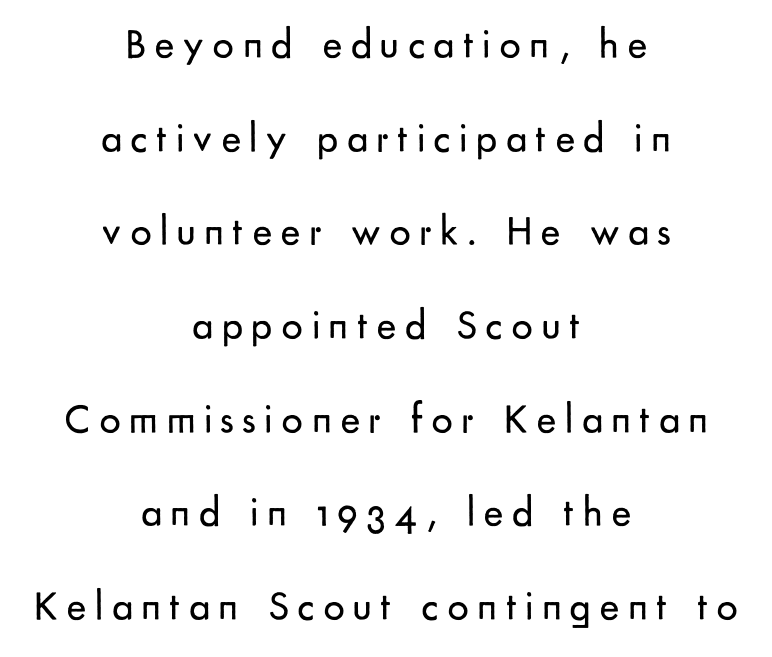
The paragraph has two soft edges and a firm central axis. Students, observe: this is what heavily led, spacious text looks like. Character widths vary here, with narrow letters taking less room than wide ones. Someone cranked the tracking dial way up on this one. Descender tails drop into unmarked territory. It's the straight-up-and-down kind of type.
